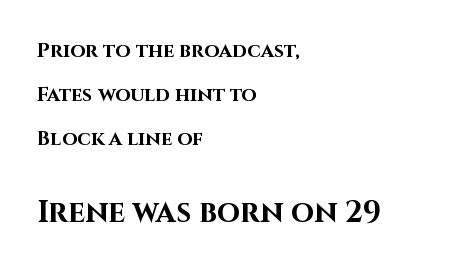
Q: Is the text bold? A: Yes.
Q: Is the text italic (slanted)? A: No, it is upright.
Q: Is the typeface a serif or a sans-serif typeface? A: Sans-serif.
Q: Is the text underlined? A: No.
Q: How is the paragraph aligned? A: Left-aligned.
Q: Is the spacing between letters normal or unusually wide? A: Normal.
Q: Is the spacing between lines tight, normal or loose? A: Loose.
Q: Which block of text is set in a larger size, the first (top) or the second (bottom)? A: The second (bottom) one.
Q: Width (condensed, normal, or wide)? A: Normal.
Q: Stroke contrast? A: High.
Q: x-height? A: Large.
Q: Monospaced? A: No.
